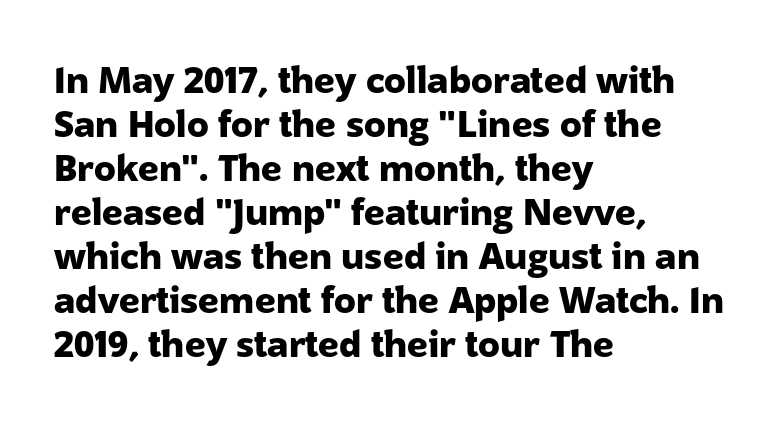
{"serif": "no", "italic": "no", "bold": "yes", "weight": "heavy", "width": "normal", "stroke_contrast": "low", "x_height": "medium", "monospaced": "no", "underline": "no", "align": "left", "line_spacing_ratio": 1.22, "letter_spacing": "normal", "letter_spacing_em": 0.0, "glyph_px": 36}
